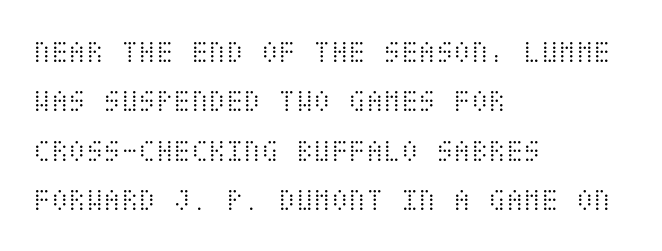
The image shows 32 px light, condensed type, upright; set left-aligned, normal line spacing (1.54x), normal letter spacing, not underlined; medium stroke contrast and a large x-height.
